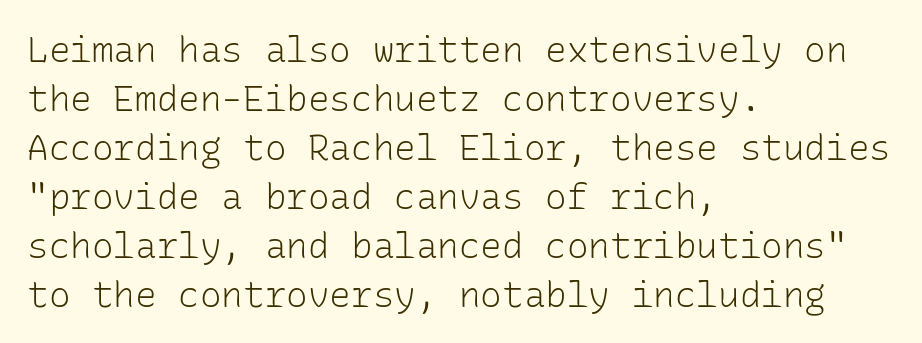
Nope, not italic — everything's standing straight. The rag falls on the right side of this text block. The letterforms sit at book weight or below. Each row of text sits above clean, open space.
